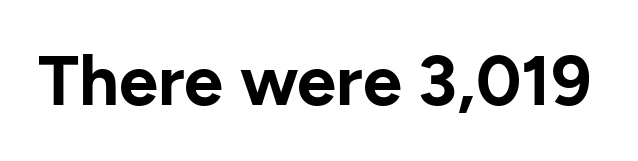
{"serif": "no", "italic": "no", "bold": "yes", "weight": "bold", "width": "normal", "stroke_contrast": "low", "x_height": "medium", "monospaced": "no", "underline": "no", "letter_spacing": "normal", "letter_spacing_em": 0.0, "glyph_px": 70}
